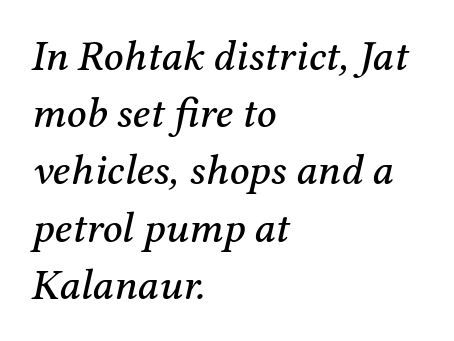
{"serif": "yes", "italic": "yes", "lean": "right", "slant_degrees": 12, "width": "normal", "stroke_contrast": "medium", "x_height": "medium", "monospaced": "no", "underline": "no", "align": "left", "line_spacing": "normal", "line_spacing_ratio": 1.33, "letter_spacing": "normal", "letter_spacing_em": 0.0, "glyph_px": 43}
